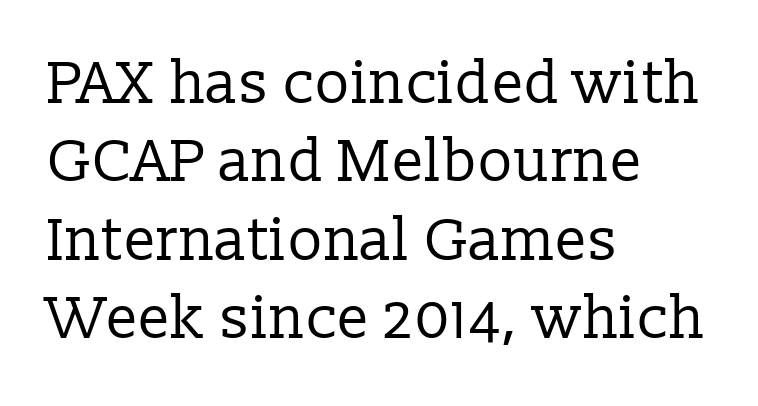
Q: Is the text bold? A: No.
Q: Is the text italic (slanted)? A: No, it is upright.
Q: Is the typeface a serif or a sans-serif typeface? A: Serif.
Q: Is the text underlined? A: No.
Q: How is the paragraph aligned? A: Left-aligned.
Q: Is the spacing between letters normal or unusually wide? A: Normal.
Q: Is the spacing between lines tight, normal or loose? A: Normal.
Q: Width (condensed, normal, or wide)? A: Normal.
Q: Stroke contrast? A: Low.
Q: x-height? A: Medium.
Q: Monospaced? A: No.
